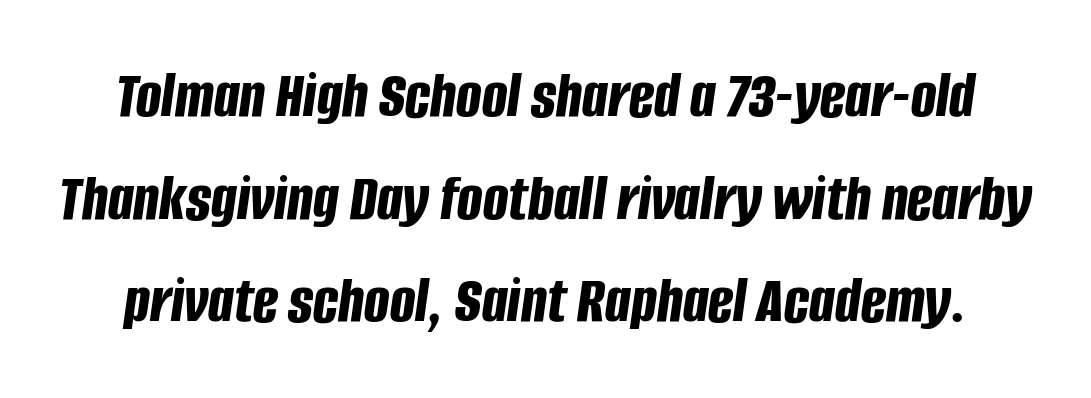
{"italic": "yes", "lean": "right", "slant_degrees": 8, "bold": "yes", "weight": "bold", "width": "condensed", "stroke_contrast": "low", "x_height": "large", "monospaced": "no", "underline": "no", "line_spacing": "normal", "line_spacing_ratio": 1.53, "letter_spacing": "normal", "letter_spacing_em": 0.0, "glyph_px": 67}
